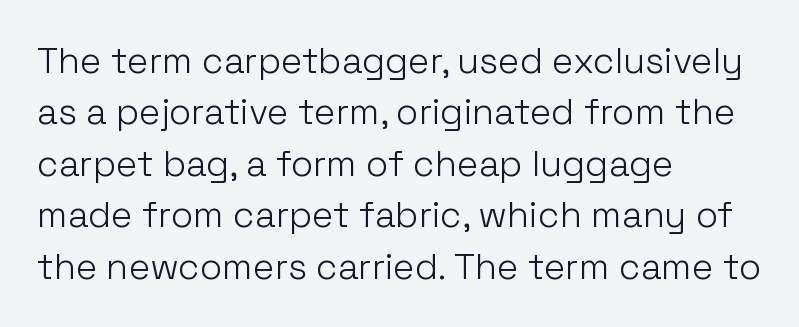
{"serif": "no", "italic": "no", "bold": "no", "weight": "light", "width": "normal", "stroke_contrast": "low", "x_height": "medium", "monospaced": "no", "underline": "no", "align": "left", "line_spacing": "normal", "line_spacing_ratio": 1.43, "letter_spacing": "normal", "letter_spacing_em": 0.0, "glyph_px": 36}
